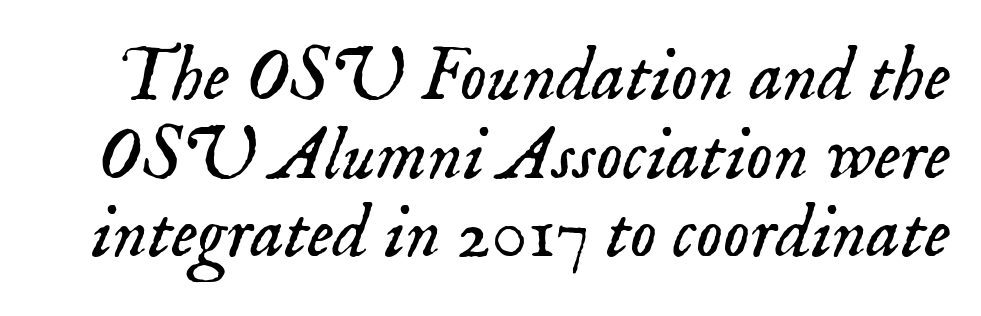
The image shows 75 px light serif type, italic (leaning right); set tight line spacing (1.05x), normal letter spacing, not underlined; low stroke contrast and a small x-height.
